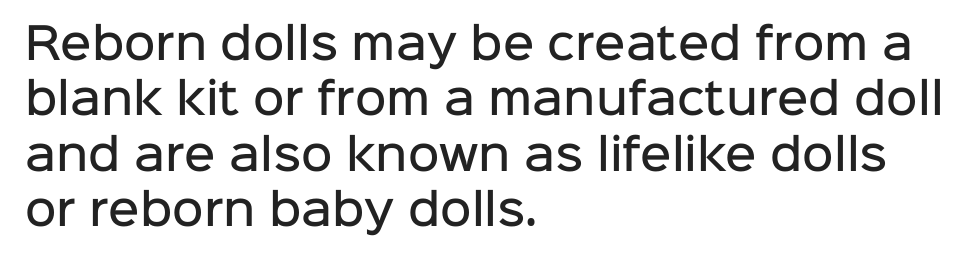
Descenders are the only things crossing below the line. Regular leading. This sample uses an upright cut, with every glyph sitting square on the baseline. The rendering anchors every line to the left-hand side. The glyphs in this specimen are sans serif. I'd describe the lettering as semibold — firm but not a full bold.
